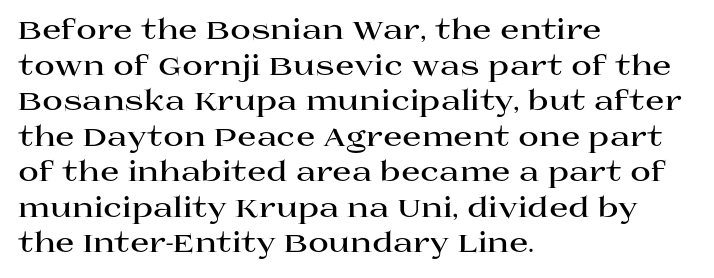
Q: Is the text bold? A: Yes.
Q: Is the text italic (slanted)? A: No, it is upright.
Q: Is the typeface a serif or a sans-serif typeface? A: Serif.
Q: Is the text underlined? A: No.
Q: How is the paragraph aligned? A: Left-aligned.
Q: Is the spacing between letters normal or unusually wide? A: Normal.
Q: Is the spacing between lines tight, normal or loose? A: Normal.
Q: Width (condensed, normal, or wide)? A: Wide.
Q: Stroke contrast? A: High.
Q: x-height? A: Large.
Q: Monospaced? A: No.
